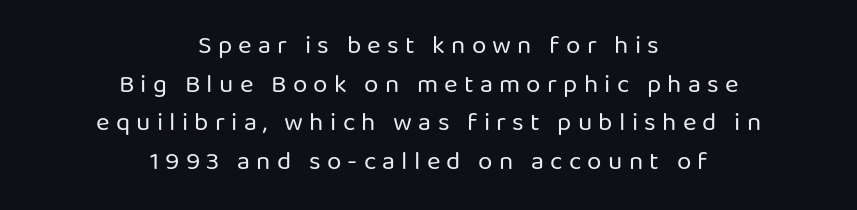
Q: Is the text bold? A: No.
Q: Is the text italic (slanted)? A: No, it is upright.
Q: Is the text underlined? A: No.
Q: How is the paragraph aligned? A: Centered.
Q: Is the spacing between letters normal or unusually wide? A: Unusually wide.
Q: Is the spacing between lines tight, normal or loose? A: Normal.
